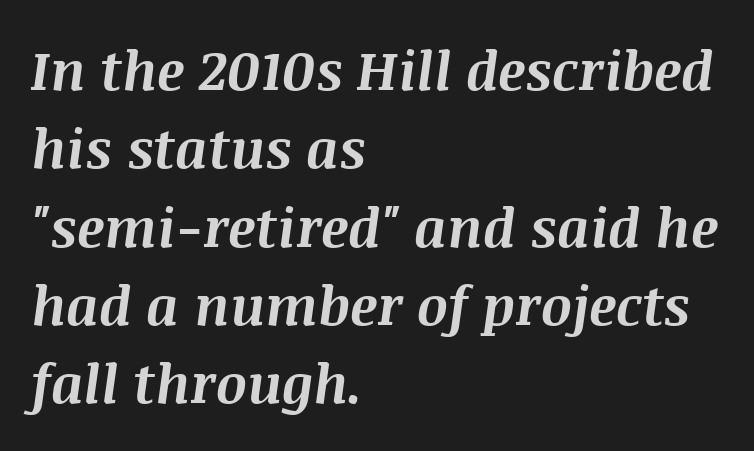
Stroke thickness is high; the sample reads as a true bold. Think of a printed novel: that variable character pitch is what you see here. Does the lettering tilt? It does — this is italic. A typesetter would call this leading conventional body-copy spacing. What stands out about the letter spacing? Nothing — it is the standard amount. Line beginnings align vertically; line endings do not.
